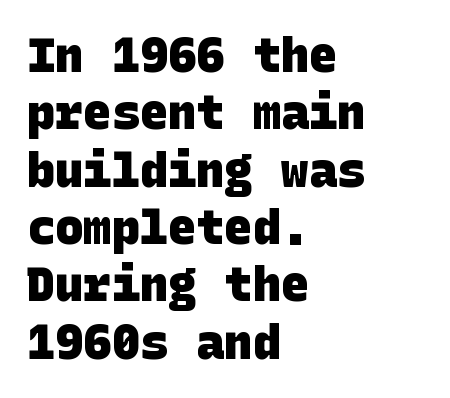
{"serif": "no", "bold": "yes", "weight": "heavy", "width": "normal", "stroke_contrast": "low", "x_height": "large", "underline": "no", "align": "left", "line_spacing_ratio": 1.22, "letter_spacing": "normal", "letter_spacing_em": 0.0, "glyph_px": 47}
